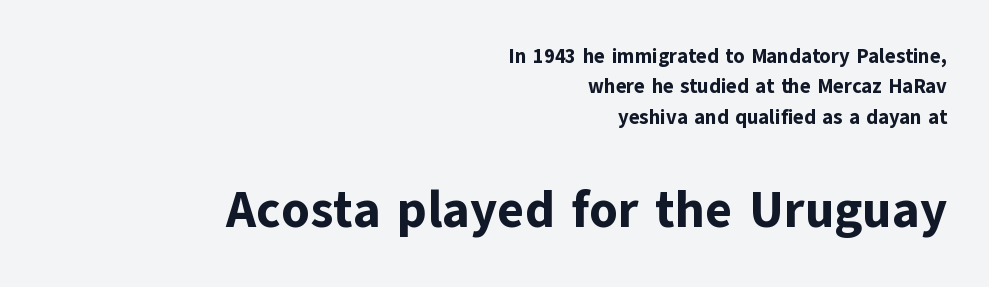
Spacing verdict: proportional, widths tailored to each character. Posture: vertical. Look at the stroke-to-counter ratio: heavy, a bold. Stroke terminals: plain, sans-serif. Descenders hang freely into open space.
